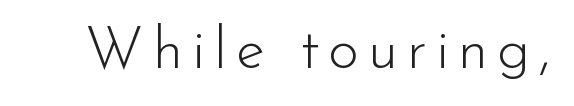
Typographically, this falls in the sans-serif category. The passage shown is not underscored anywhere. These lines are rendered in a variable-pitch font. Think standard paragraph weight, or any step lighter than that. The typography opts for an upright posture over an oblique one.
